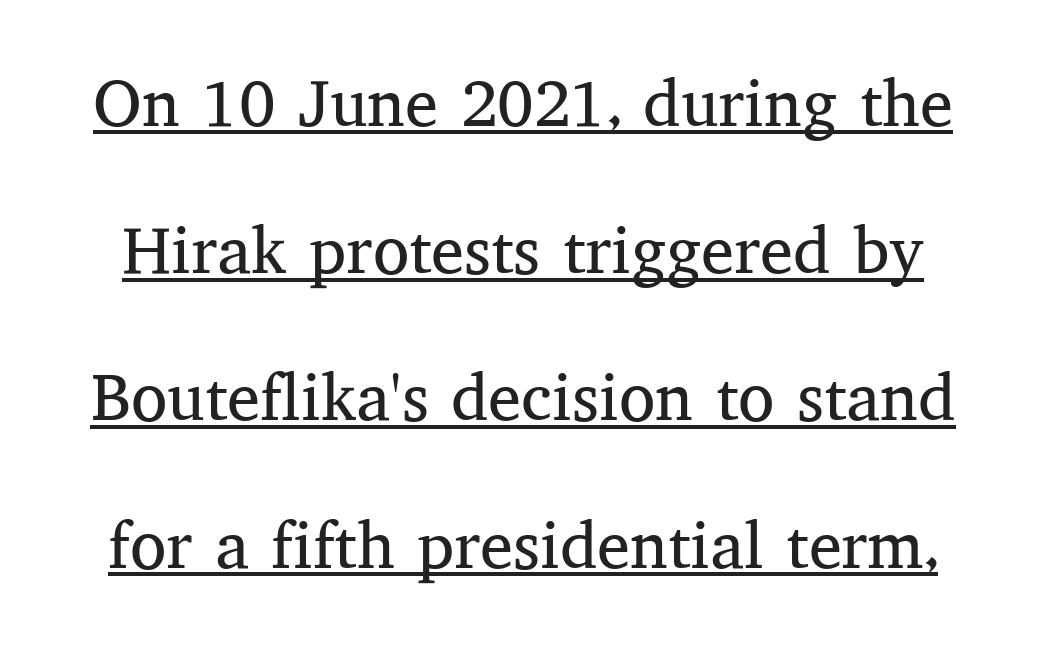
The image shows 66 px regular-weight serif type, upright; set loose line spacing (2.23x), normal letter spacing, underlined; medium stroke contrast and a medium x-height.
